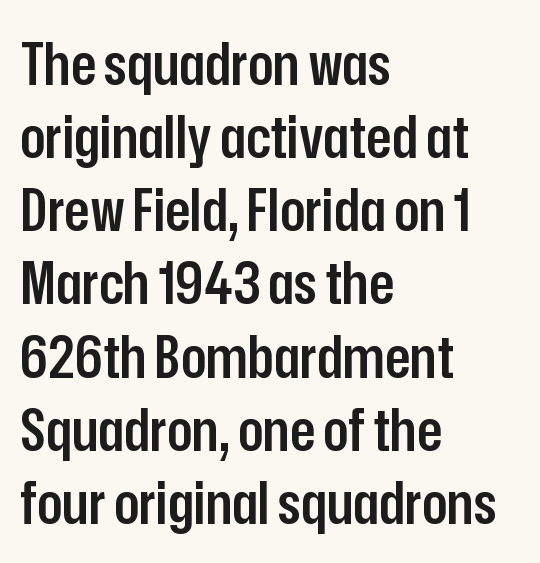
Q: Is the text bold? A: Semi-bold.
Q: Is the text italic (slanted)? A: No, it is upright.
Q: Is the typeface a serif or a sans-serif typeface? A: Sans-serif.
Q: Is the text underlined? A: No.
Q: How is the paragraph aligned? A: Left-aligned.
Q: Is the spacing between letters normal or unusually wide? A: Normal.
Q: Width (condensed, normal, or wide)? A: Condensed.
Q: Stroke contrast? A: Low.
Q: x-height? A: Medium.
Q: Monospaced? A: No.
